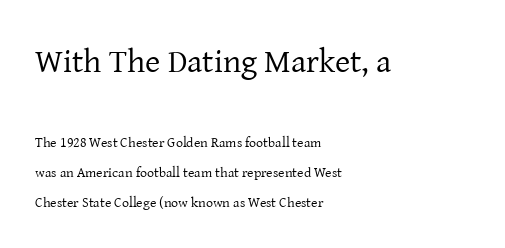
Q: Is the text bold? A: No.
Q: Is the text italic (slanted)? A: No, it is upright.
Q: Is the typeface a serif or a sans-serif typeface? A: Serif.
Q: Is the text underlined? A: No.
Q: How is the paragraph aligned? A: Left-aligned.
Q: Is the spacing between letters normal or unusually wide? A: Normal.
Q: Is the spacing between lines tight, normal or loose? A: Loose.
Q: Which block of text is set in a larger size, the first (top) or the second (bottom)? A: The first (top) one.
Q: Width (condensed, normal, or wide)? A: Normal.
Q: Stroke contrast? A: Low.
Q: x-height? A: Medium.
Q: Monospaced? A: No.
